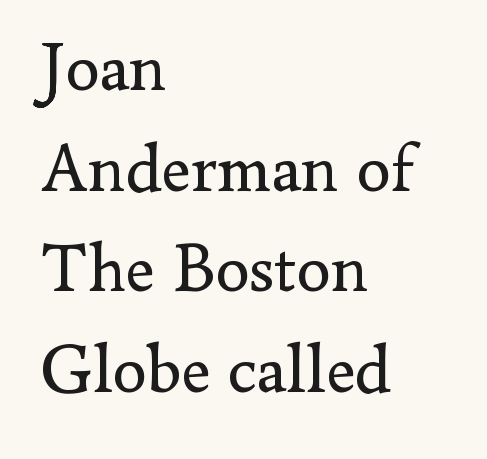
The image shows 69 px regular-weight serif type, upright; set left-aligned, normal line spacing (1.46x), normal letter spacing, not underlined; low stroke contrast and a small x-height.
